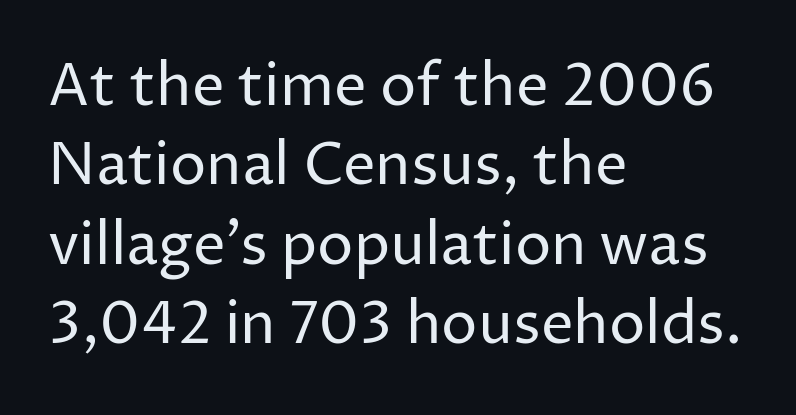
{"serif": "no", "italic": "no", "bold": "no", "weight": "regular", "width": "normal", "stroke_contrast": "low", "x_height": "medium", "monospaced": "no", "underline": "no", "align": "left", "line_spacing": "normal", "line_spacing_ratio": 1.37, "letter_spacing": "normal", "letter_spacing_em": 0.0, "glyph_px": 58}
